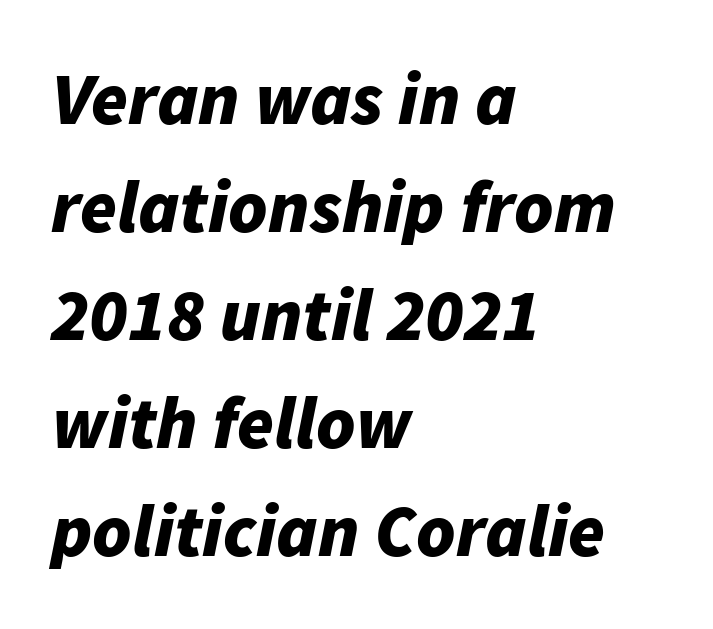
Q: Is the text bold? A: Yes.
Q: Is the text italic (slanted)? A: Yes, it leans right by about 11 degrees.
Q: Is the text underlined? A: No.
Q: How is the paragraph aligned? A: Left-aligned.
Q: Is the spacing between letters normal or unusually wide? A: Normal.
Q: Is the spacing between lines tight, normal or loose? A: Normal.
Q: Width (condensed, normal, or wide)? A: Normal.
Q: Stroke contrast? A: Low.
Q: x-height? A: Medium.
Q: Monospaced? A: No.
